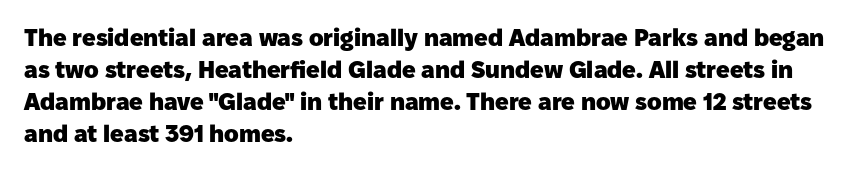
The image shows 24 px bold type, upright; set left-aligned, normal line spacing (1.34x), normal letter spacing, not underlined.
